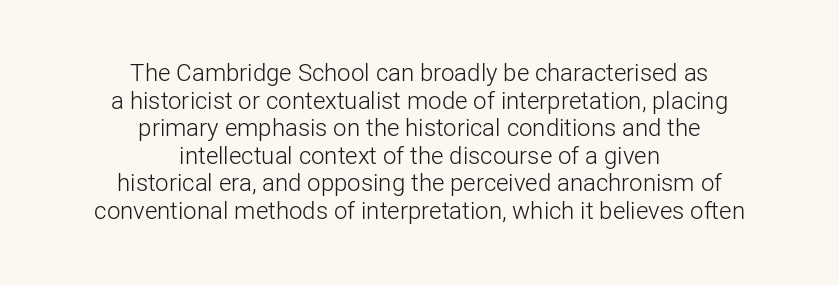
Compared with typical body copy, the letter spacing here is the same. Stroke mass is kept to a normal reading level or below. Leading is clearly below the norm, producing a dense column. Line starts and ends both wander, symmetrically.
